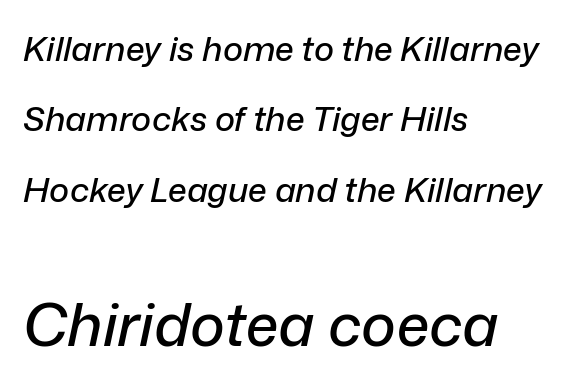
The image shows 59 px text type, italic (leaning right); set left-aligned, loose line spacing (2.07x), normal letter spacing, not underlined; the second (bottom) block is 1.74x larger; low stroke contrast and a medium x-height.
